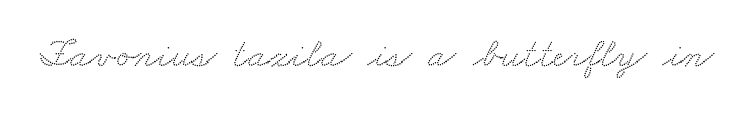
Standard letterfit; no display-style spreading of the glyphs. A clean baseline with only descenders dipping below it. Looks like regular typesetting: each glyph gets only the width it needs. The font family rendered here belongs to the serif group.
